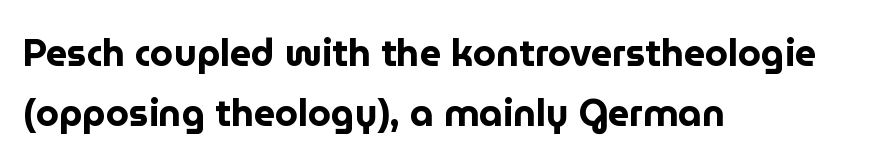
The image shows 37 px bold sans-serif type, upright; set left-aligned, normal line spacing (1.63x), normal letter spacing, not underlined; low stroke contrast and a medium x-height.
